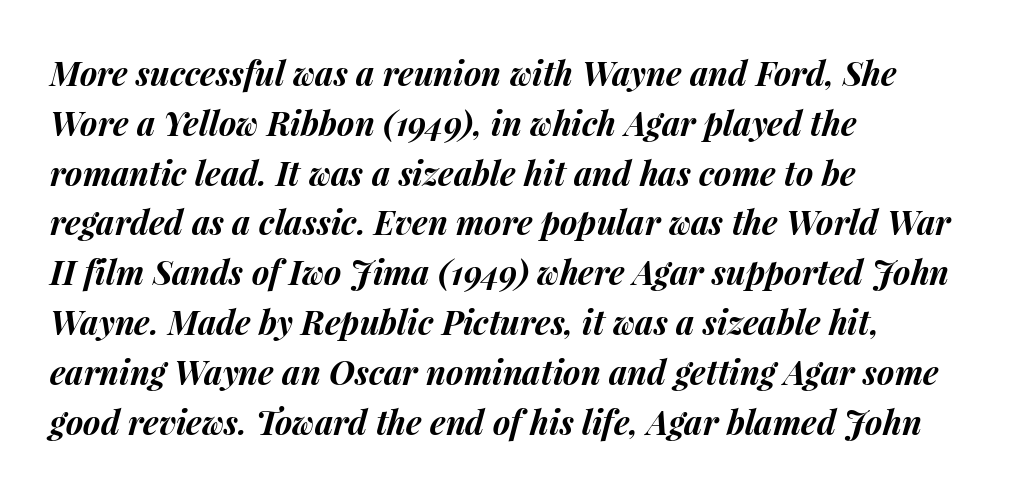
Q: Is the text bold? A: Yes.
Q: Is the text italic (slanted)? A: Yes, it leans right by about 15 degrees.
Q: Is the text underlined? A: No.
Q: How is the paragraph aligned? A: Left-aligned.
Q: Is the spacing between letters normal or unusually wide? A: Normal.
Q: Is the spacing between lines tight, normal or loose? A: Normal.
Q: Width (condensed, normal, or wide)? A: Normal.
Q: Stroke contrast? A: Medium.
Q: x-height? A: Medium.
Q: Monospaced? A: No.
